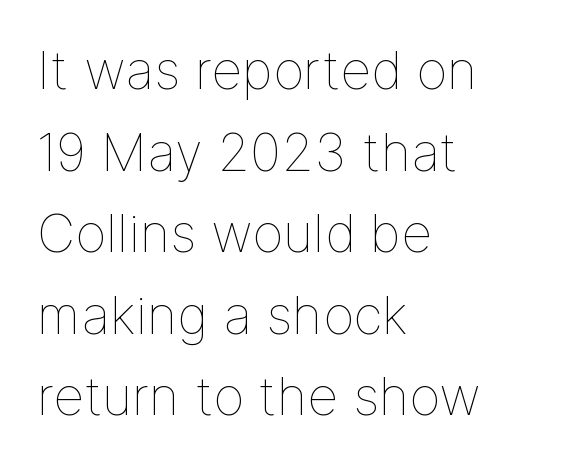
Q: Is the text bold? A: No.
Q: Is the text italic (slanted)? A: No, it is upright.
Q: Is the text underlined? A: No.
Q: How is the paragraph aligned? A: Left-aligned.
Q: Is the spacing between letters normal or unusually wide? A: Normal.
Q: Is the spacing between lines tight, normal or loose? A: Normal.
Q: Width (condensed, normal, or wide)? A: Normal.
Q: Stroke contrast? A: Low.
Q: x-height? A: Medium.
Q: Monospaced? A: No.
